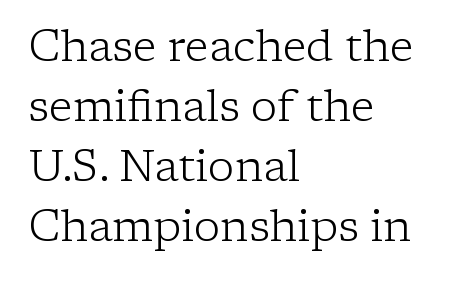
{"serif": "yes", "italic": "no", "bold": "no", "weight": "light", "width": "normal", "stroke_contrast": "low", "x_height": "medium", "monospaced": "no", "underline": "no", "align": "left", "line_spacing": "normal", "line_spacing_ratio": 1.36, "letter_spacing": "normal", "letter_spacing_em": 0.0, "glyph_px": 44}
